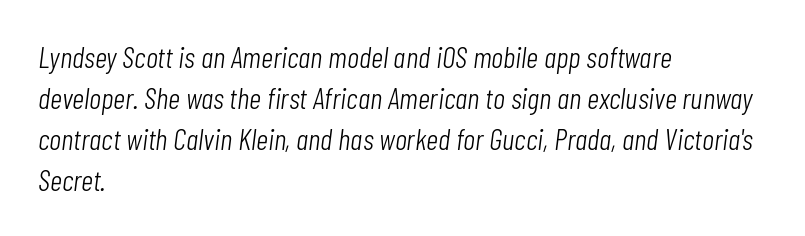
The image shows 30 px light, condensed type, italic (leaning right); set left-aligned, normal line spacing (1.37x), normal letter spacing, not underlined; low stroke contrast and a medium x-height.
